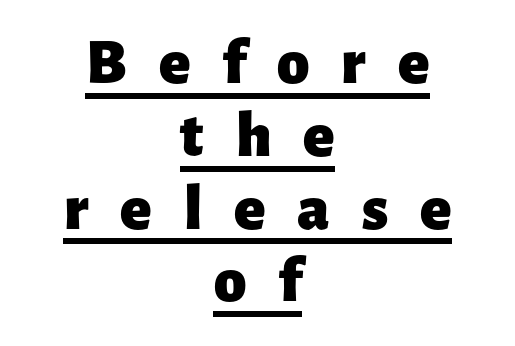
The image shows 65 px heavy sans-serif type, upright; set centered, tight line spacing (1.12x), unusually wide letter spacing (+0.49 em), underlined; low stroke contrast and a medium x-height.
